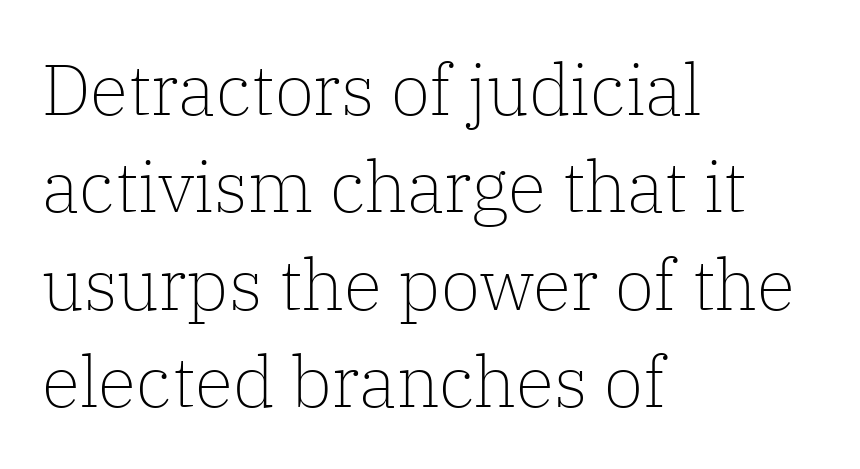
{"serif": "yes", "italic": "no", "bold": "no", "weight": "light", "width": "normal", "stroke_contrast": "low", "x_height": "medium", "monospaced": "no", "underline": "no", "align": "left", "line_spacing": "normal", "line_spacing_ratio": 1.37, "letter_spacing": "normal", "letter_spacing_em": 0.0, "glyph_px": 71}
